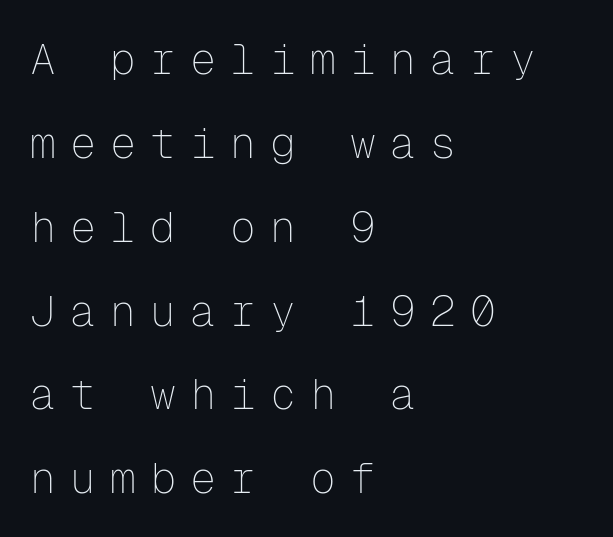
Q: Is the text bold? A: No.
Q: Is the text italic (slanted)? A: No, it is upright.
Q: Is the typeface a serif or a sans-serif typeface? A: Sans-serif.
Q: Is the text underlined? A: No.
Q: How is the paragraph aligned? A: Left-aligned.
Q: Is the spacing between letters normal or unusually wide? A: Unusually wide.
Q: Is the spacing between lines tight, normal or loose? A: Loose.
Q: Width (condensed, normal, or wide)? A: Normal.
Q: Stroke contrast? A: Low.
Q: x-height? A: Medium.
Q: Monospaced? A: Yes.
